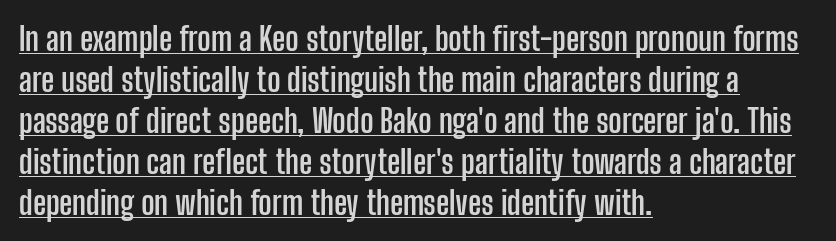
{"serif": "no", "italic": "no", "bold": "yes", "weight": "semibold", "width": "condensed", "stroke_contrast": "low", "x_height": "medium", "monospaced": "no", "underline": "yes", "align": "left", "line_spacing": "normal", "line_spacing_ratio": 1.28, "letter_spacing": "normal", "letter_spacing_em": 0.0, "glyph_px": 32}
